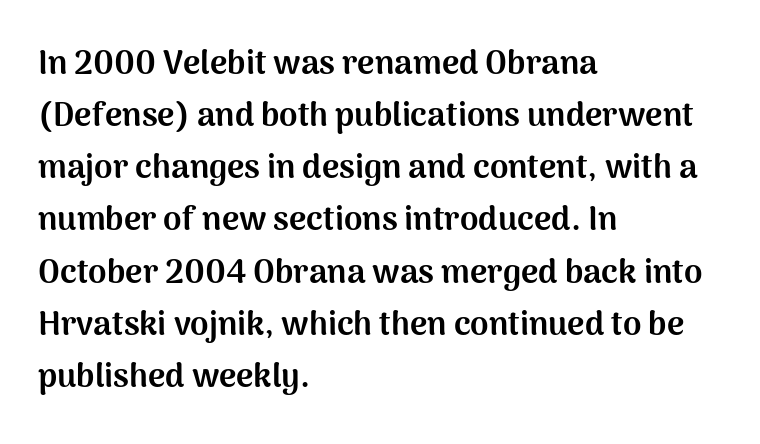
Q: Is the text bold? A: Yes.
Q: Is the text italic (slanted)? A: No, it is upright.
Q: Is the typeface a serif or a sans-serif typeface? A: Sans-serif.
Q: Is the text underlined? A: No.
Q: How is the paragraph aligned? A: Left-aligned.
Q: Is the spacing between letters normal or unusually wide? A: Normal.
Q: Is the spacing between lines tight, normal or loose? A: Normal.
Q: Width (condensed, normal, or wide)? A: Normal.
Q: Stroke contrast? A: Medium.
Q: x-height? A: Medium.
Q: Monospaced? A: No.
